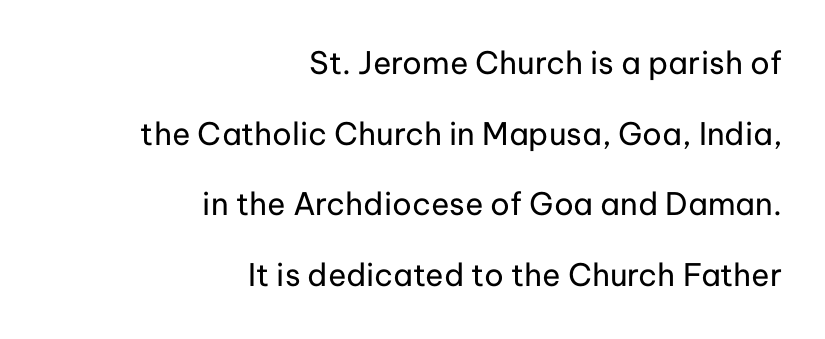
The image shows 31 px regular-weight sans-serif type, upright; set right-aligned, loose line spacing (2.28x), normal letter spacing, not underlined; low stroke contrast and a medium x-height.
